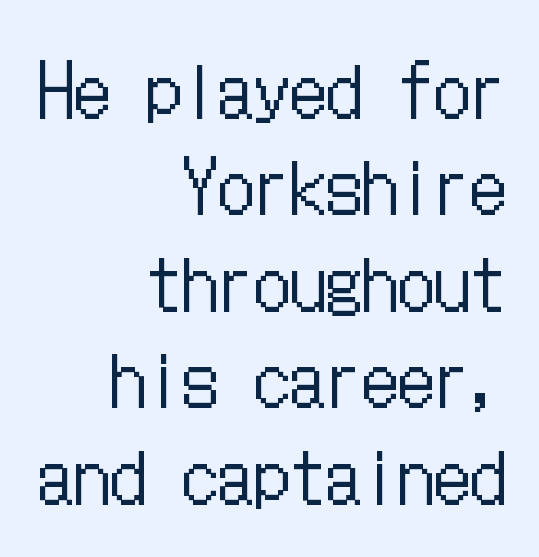
{"italic": "no", "bold": "no", "weight": "regular", "width": "condensed", "stroke_contrast": "low", "x_height": "medium", "underline": "no", "align": "right", "line_spacing": "normal", "line_spacing_ratio": 1.34, "letter_spacing": "normal", "letter_spacing_em": 0.0, "glyph_px": 72}
